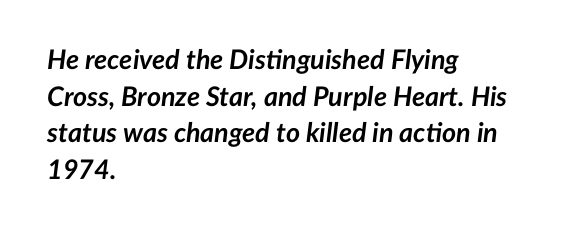
In CSS terms this would be text-align: left. The face used here has the dense, thick strokes of a bold. One glance says typical: line gaps are just what's usual. The tracking reads as untouched default to a designer's eye. Emphasis-style slanted type is in use.
